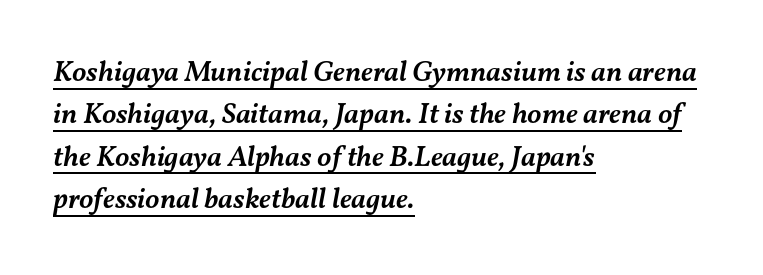
The image shows 29 px semibold type, italic (leaning right); set left-aligned, normal line spacing (1.46x), normal letter spacing, underlined; medium stroke contrast and a medium x-height.
